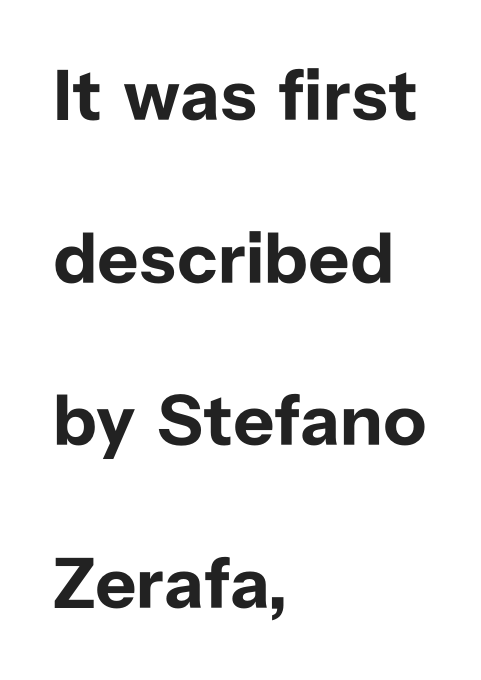
Q: Is the text bold? A: Yes.
Q: Is the text italic (slanted)? A: No, it is upright.
Q: Is the typeface a serif or a sans-serif typeface? A: Sans-serif.
Q: Is the text underlined? A: No.
Q: How is the paragraph aligned? A: Left-aligned.
Q: Is the spacing between letters normal or unusually wide? A: Normal.
Q: Is the spacing between lines tight, normal or loose? A: Loose.
Q: Width (condensed, normal, or wide)? A: Normal.
Q: Stroke contrast? A: Low.
Q: x-height? A: Medium.
Q: Monospaced? A: No.
